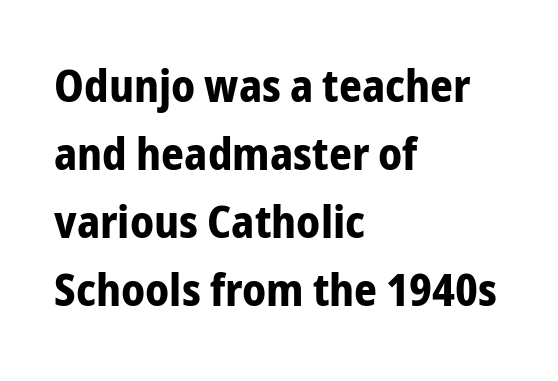
{"serif": "no", "italic": "no", "bold": "yes", "weight": "bold", "width": "condensed", "stroke_contrast": "low", "x_height": "medium", "monospaced": "no", "underline": "no", "align": "left", "line_spacing": "normal", "line_spacing_ratio": 1.51, "letter_spacing": "normal", "letter_spacing_em": 0.0, "glyph_px": 45}
